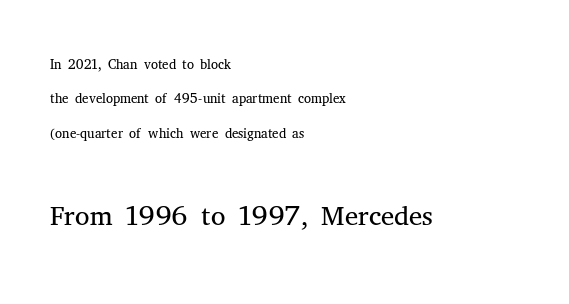
Q: Is the text bold? A: No.
Q: Is the text italic (slanted)? A: No, it is upright.
Q: Is the typeface a serif or a sans-serif typeface? A: Serif.
Q: Is the text underlined? A: No.
Q: How is the paragraph aligned? A: Left-aligned.
Q: Is the spacing between letters normal or unusually wide? A: Normal.
Q: Which block of text is set in a larger size, the first (top) or the second (bottom)? A: The second (bottom) one.
Q: Width (condensed, normal, or wide)? A: Normal.
Q: Stroke contrast? A: Medium.
Q: x-height? A: Medium.
Q: Monospaced? A: No.
